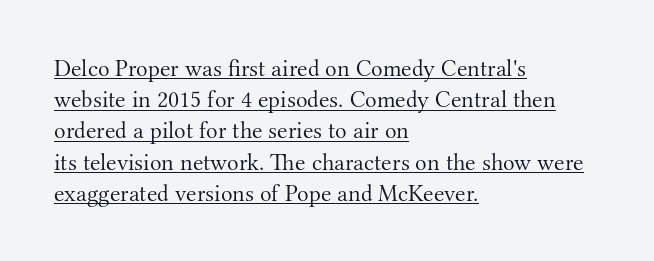
Q: Is the text bold? A: No.
Q: Is the text italic (slanted)? A: No, it is upright.
Q: Is the text underlined? A: Yes.
Q: How is the paragraph aligned? A: Left-aligned.
Q: Is the spacing between letters normal or unusually wide? A: Normal.
Q: Is the spacing between lines tight, normal or loose? A: Normal.
